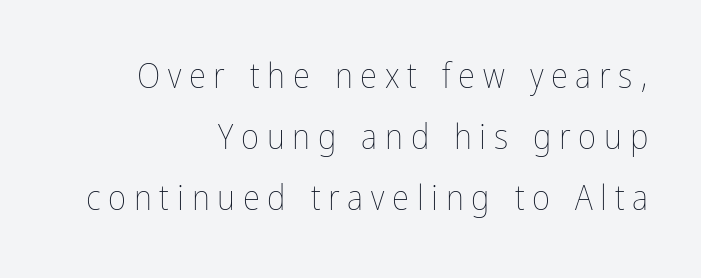
Do the characters align in a grid? No, the font is proportional. Is the block centered? No — it sits flush against the right margin. Characters remain perfectly vertical along every line. Heaviness? Minimal to ordinary, like unemphasized prose.
